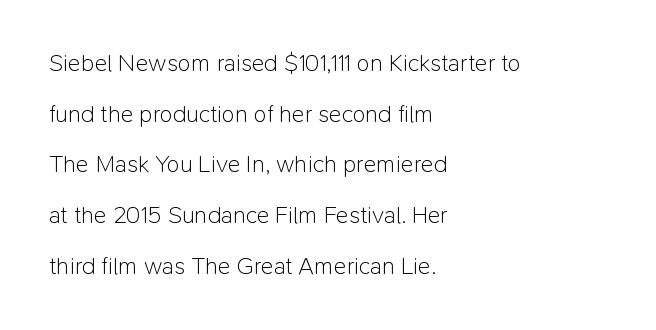
What's the leading like? Stretched, with rows far apart. Reading down the block, your eye returns to a fixed left position each line. Observe the ordinary spacing: letters are neighbours, not strangers. Anything drawn beneath the words? Only blank space. The lettering stays uniformly vertical, giving the passage a roman look. The typesetting does not lean heavy: it is not bold.
